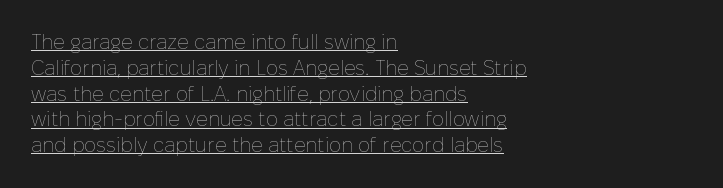
The image shows 20 px text type, upright; set left-aligned, normal line spacing (1.29x), normal letter spacing, underlined.
